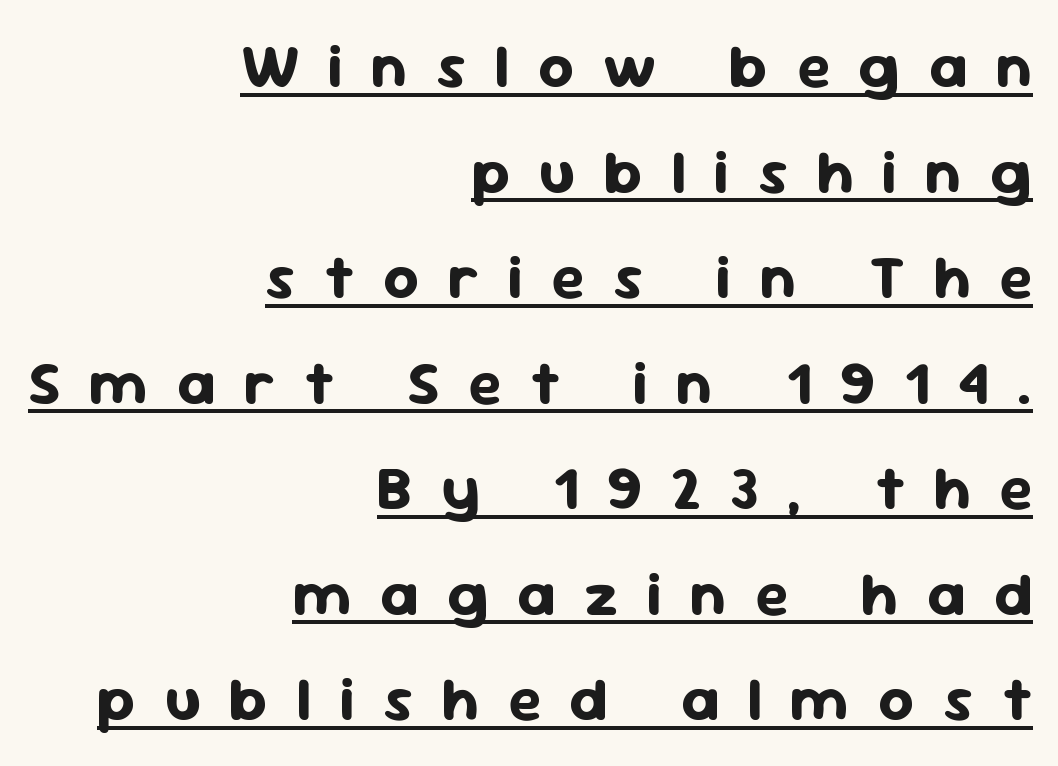
Q: Is the text bold? A: Yes.
Q: Is the text italic (slanted)? A: No, it is upright.
Q: Is the typeface a serif or a sans-serif typeface? A: Sans-serif.
Q: Is the text underlined? A: Yes.
Q: How is the paragraph aligned? A: Right-aligned.
Q: Is the spacing between letters normal or unusually wide? A: Unusually wide.
Q: Width (condensed, normal, or wide)? A: Normal.
Q: Stroke contrast? A: Low.
Q: x-height? A: Medium.
Q: Monospaced? A: No.
